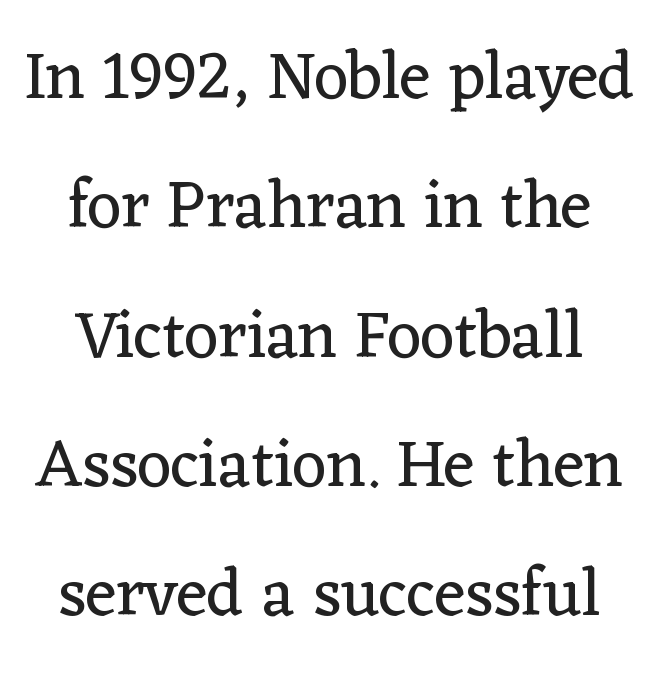
{"serif": "yes", "italic": "no", "bold": "no", "weight": "regular", "width": "normal", "stroke_contrast": "low", "x_height": "medium", "monospaced": "no", "underline": "no", "align": "center", "line_spacing": "loose", "line_spacing_ratio": 1.93, "letter_spacing": "normal", "letter_spacing_em": 0.0, "glyph_px": 67}
